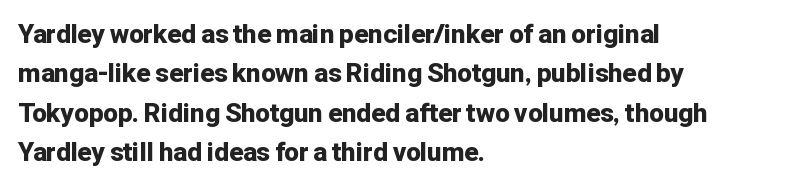
Typeset ragged right — the left edge is the straight one. The passage shown is not underscored anywhere. The lettering stays uniformly vertical, giving the passage a roman look. Short note: letters normally spaced.
